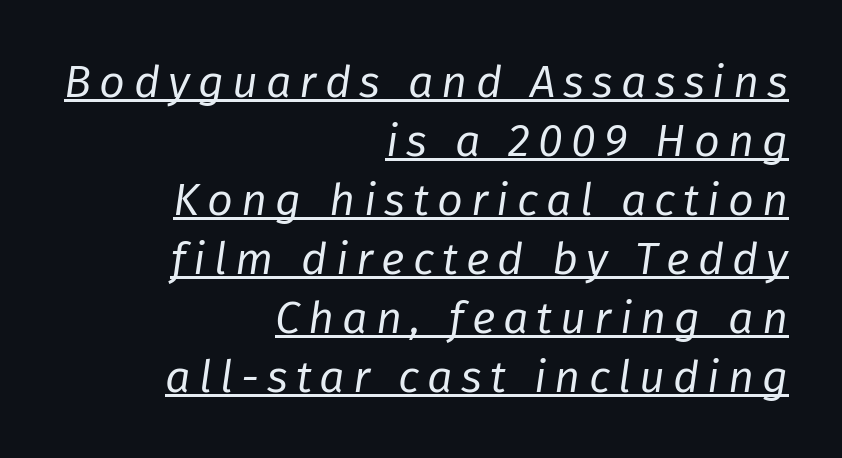
The image shows 45 px regular-weight type, italic (leaning right); set right-aligned, normal line spacing (1.31x), underlined; low stroke contrast and a medium x-height.
